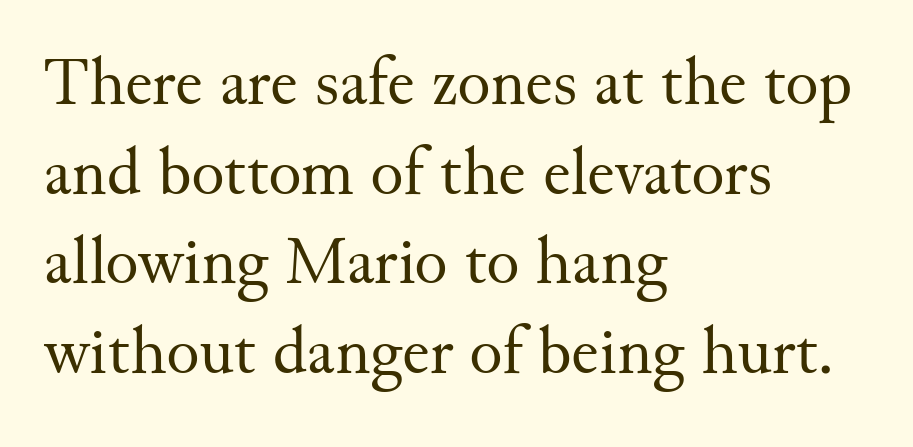
{"serif": "yes", "italic": "no", "bold": "no", "weight": "regular", "width": "normal", "stroke_contrast": "medium", "x_height": "small", "monospaced": "no", "underline": "no", "align": "left", "line_spacing": "normal", "line_spacing_ratio": 1.3, "letter_spacing": "normal", "letter_spacing_em": 0.0, "glyph_px": 69}
